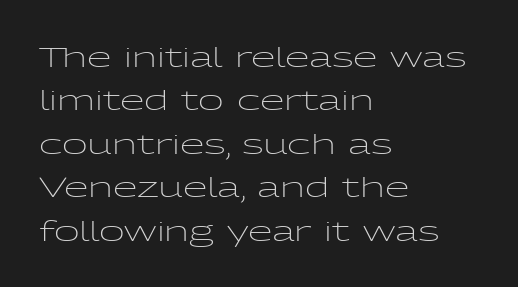
{"serif": "no", "italic": "no", "bold": "no", "weight": "light", "width": "wide", "stroke_contrast": "low", "x_height": "medium", "monospaced": "no", "underline": "no", "align": "left", "line_spacing": "normal", "line_spacing_ratio": 1.55, "letter_spacing": "normal", "letter_spacing_em": 0.0, "glyph_px": 28}
